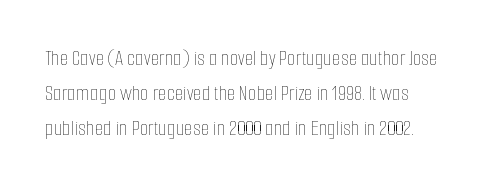
Summary of vertical rhythm: regular, with standard interline spacing. Nobody touched the tracking dial on this one. Each row of text sits above clean, open space. A quiet, ordinary-to-light weight characterises the typeface. The typography opts for an upright posture over an oblique one.
